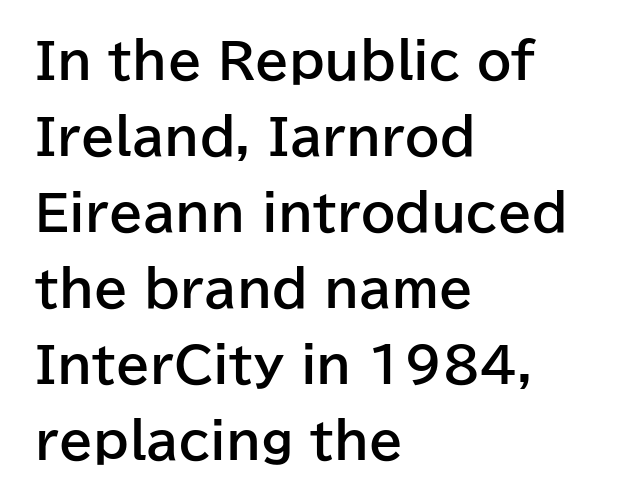
The image shows 49 px bold sans-serif type, upright; set left-aligned, normal line spacing (1.55x), normal letter spacing, not underlined; low stroke contrast and a medium x-height.
